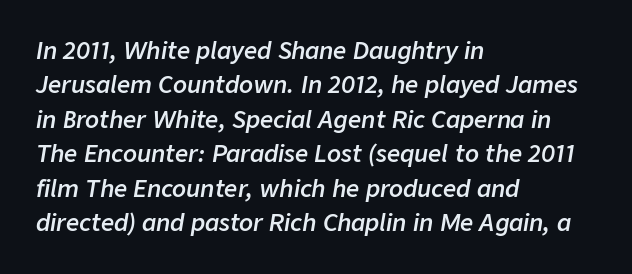
{"italic": "yes", "lean": "right", "slant_degrees": 9, "bold": "semi", "underline": "no", "align": "left", "line_spacing": "normal", "line_spacing_ratio": 1.5, "letter_spacing": "normal", "letter_spacing_em": 0.0, "glyph_px": 23}
